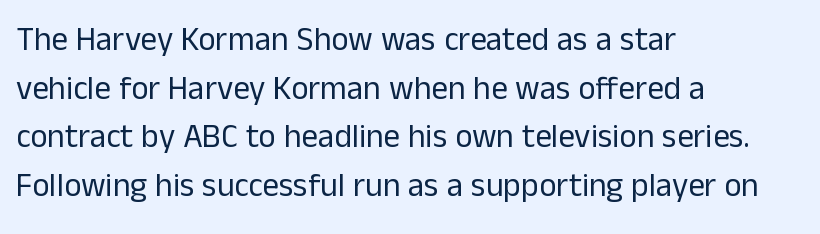
The image shows 33 px regular-weight sans-serif type, upright; set left-aligned, normal line spacing (1.47x), normal letter spacing, not underlined; low stroke contrast and a medium x-height.
